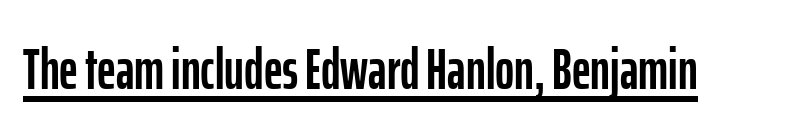
{"serif": "no", "italic": "no", "width": "condensed", "stroke_contrast": "low", "x_height": "medium", "monospaced": "no", "underline": "yes", "letter_spacing": "normal", "letter_spacing_em": 0.0, "glyph_px": 58}
